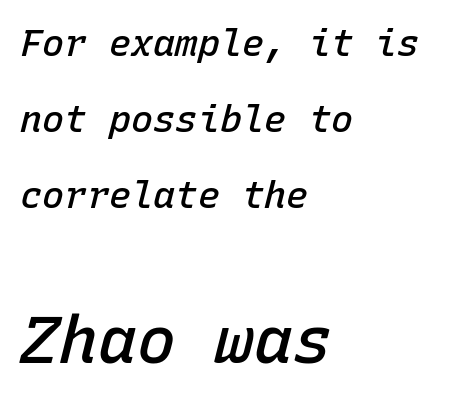
Does extra space separate the letters? No, they use regular spacing. The characters look somewhat weighty, a semibold short of true bold. Every character here occupies the same horizontal width, giving the sample a typewriter-like rhythm. Where is the straight margin? On the left. Characters are canted at an angle relative to the baseline's perpendicular.
